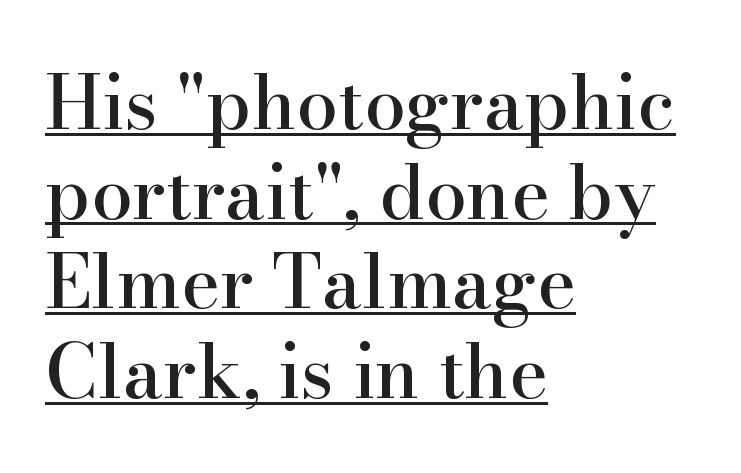
Between one letter and the next there's only the usual sliver of space. Spacing verdict: proportional, widths tailored to each character. The passage shown is typeset with a serif family. You can see a thin bar hugging the bottom of the glyphs. The lettering stays uniformly vertical, giving the passage a roman look. The lines in this sample share a left origin and differ only in where they stop.
